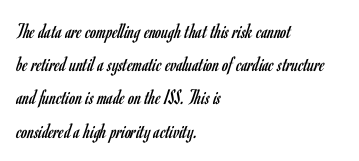
Q: Is the text bold? A: No.
Q: Is the text italic (slanted)? A: Yes.
Q: Is the text underlined? A: No.
Q: How is the paragraph aligned? A: Left-aligned.
Q: Is the spacing between letters normal or unusually wide? A: Normal.
Q: Is the spacing between lines tight, normal or loose? A: Normal.
